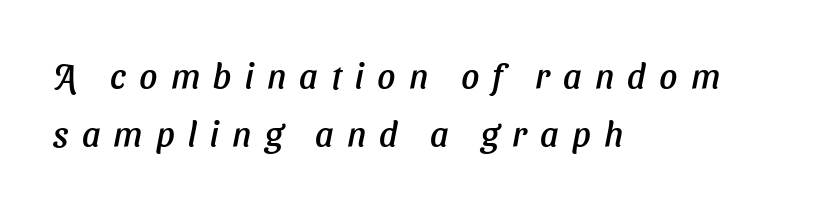
Q: Is the text italic (slanted)? A: Yes, it leans right by about 11 degrees.
Q: Is the text underlined? A: No.
Q: How is the paragraph aligned? A: Left-aligned.
Q: Is the spacing between letters normal or unusually wide? A: Unusually wide.
Q: Is the spacing between lines tight, normal or loose? A: Normal.
Q: Width (condensed, normal, or wide)? A: Normal.
Q: Stroke contrast? A: Low.
Q: x-height? A: Medium.
Q: Monospaced? A: No.
